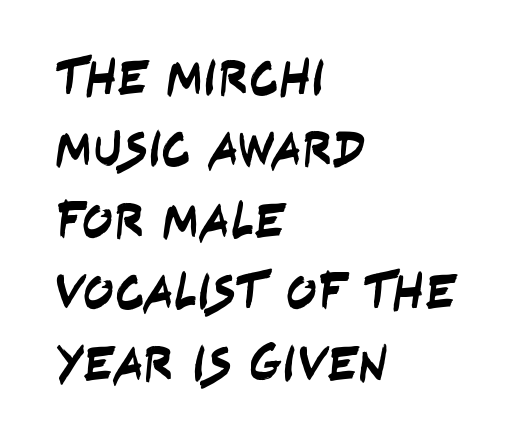
The image shows 51 px condensed sans-serif type; set left-aligned, normal line spacing (1.4x), normal letter spacing, not underlined; low stroke contrast and a large x-height.
